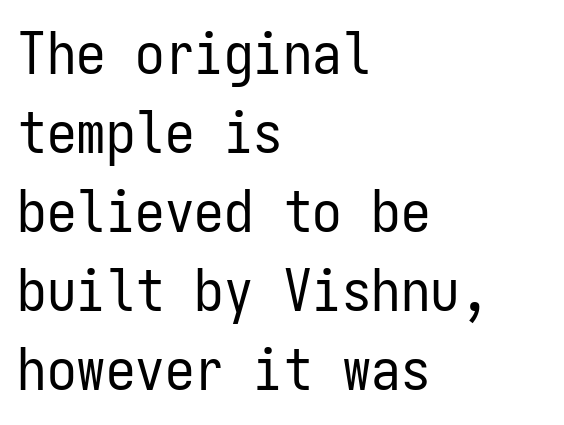
Each letter, wide or thin by design, is forced into the same width here. This block has exactly the height ordinary leading produces. Grotesque or geometric, the face here clearly has no serifs. This rendering features lettering with no underline. This rendering leaves character spacing at its baseline value. Layout note: lines flush left.
